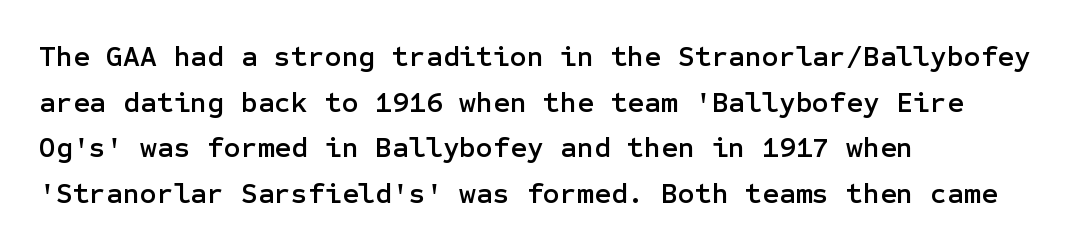
The image shows 29 px sans-serif type, upright; set left-aligned, normal line spacing (1.57x), normal letter spacing, not underlined; low stroke contrast and a medium x-height.
